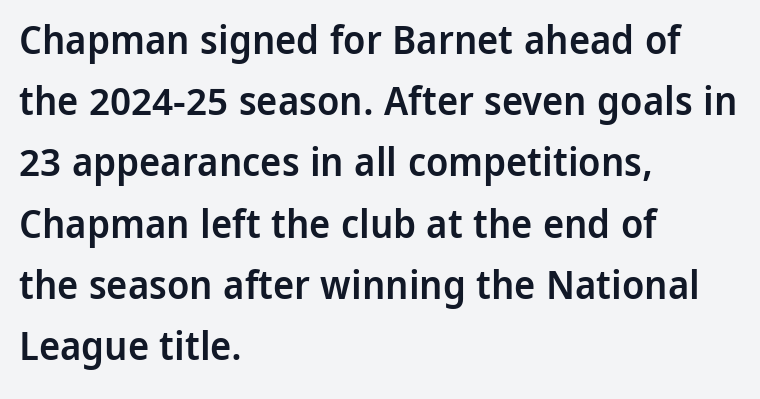
{"serif": "no", "italic": "no", "bold": "semi", "weight": "semibold", "width": "normal", "stroke_contrast": "low", "x_height": "medium", "monospaced": "no", "underline": "no", "align": "left", "line_spacing": "normal", "line_spacing_ratio": 1.53, "letter_spacing": "normal", "letter_spacing_em": 0.0, "glyph_px": 40}
